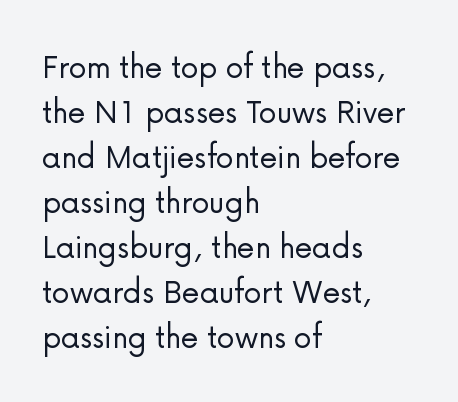
Q: Is the text bold? A: No.
Q: Is the text italic (slanted)? A: No, it is upright.
Q: Is the typeface a serif or a sans-serif typeface? A: Sans-serif.
Q: Is the text underlined? A: No.
Q: How is the paragraph aligned? A: Left-aligned.
Q: Is the spacing between letters normal or unusually wide? A: Normal.
Q: Is the spacing between lines tight, normal or loose? A: Normal.
Q: Width (condensed, normal, or wide)? A: Normal.
Q: Stroke contrast? A: Low.
Q: x-height? A: Medium.
Q: Monospaced? A: No.
